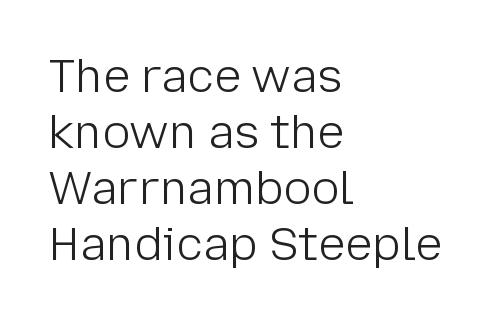
Character widths vary here, with narrow letters taking less room than wide ones. Which margin do the lines hug? The left one — the right edge is uneven. Serifs: no, the terminals of the letterforms are clean. The passage shown has conventional tracking throughout.
